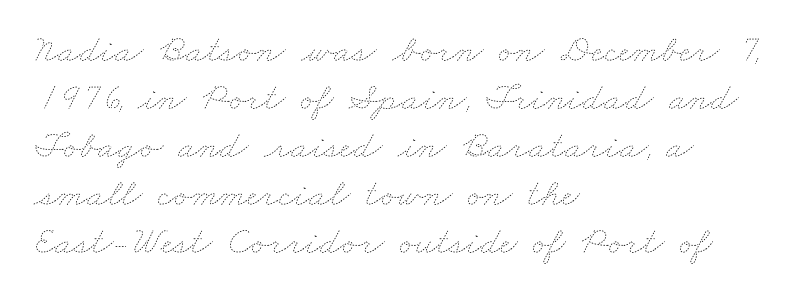
The image shows 39 px thin, wide type; set left-aligned, line spacing 1.23x, normal letter spacing, not underlined; low stroke contrast and a small x-height.
